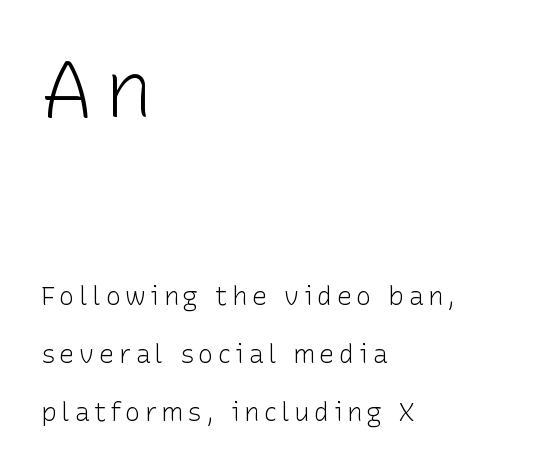
{"serif": "no", "italic": "no", "bold": "no", "weight": "light", "width": "normal", "stroke_contrast": "low", "x_height": "medium", "monospaced": "no", "underline": "no", "align": "left", "line_spacing": "loose", "line_spacing_ratio": 2.23, "larger_block": "first", "size_ratio": 3.04, "glyph_px": 79}
